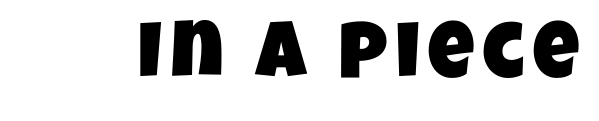
The image shows 80 px condensed sans-serif type; set not underlined; low stroke contrast and a large x-height.
